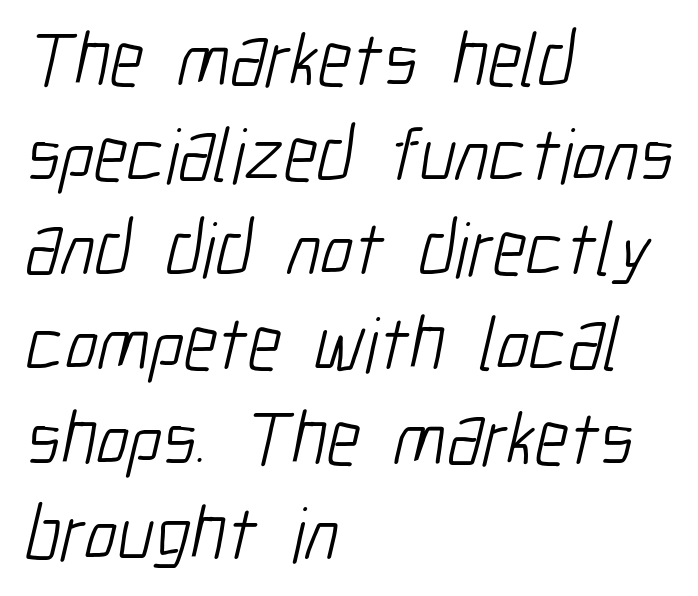
The paragraph shown leans on its left margin. This rendering employs a face without finishing strokes, i.e., a sans-serif. Stroke thickness stays within the range of a standard reading face or lighter. Observe the ordinary spacing: letters are neighbours, not strangers.
